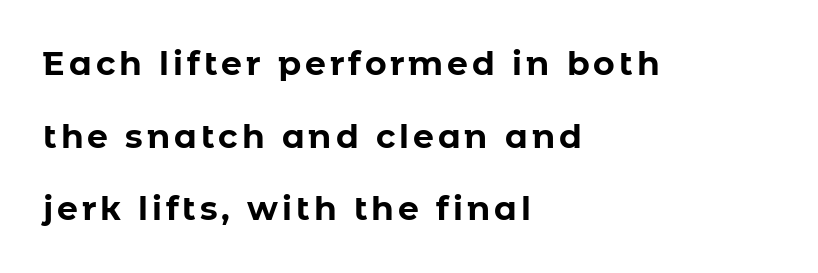
Has an underline been added? It has not. As a designer I'd log this as weight 700, bold. The rendering uses natural spacing where letterforms have individual widths. A great deal of white space separates one row of letters from the next. The face used here is a sans, in the tradition of grotesques and geometrics.
